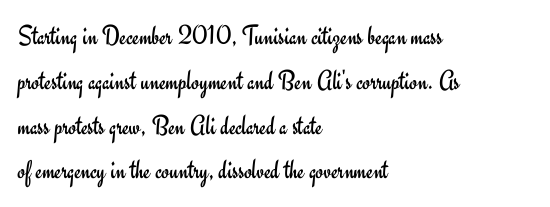
These lines are rendered in a variable-pitch font. Notice how descenders clear the ascenders below comfortably — that's standard leading. The characters are drawn with everyday or finer stroke widths. Nope, no serifs anywhere on these letters. The baseline area is clear.
